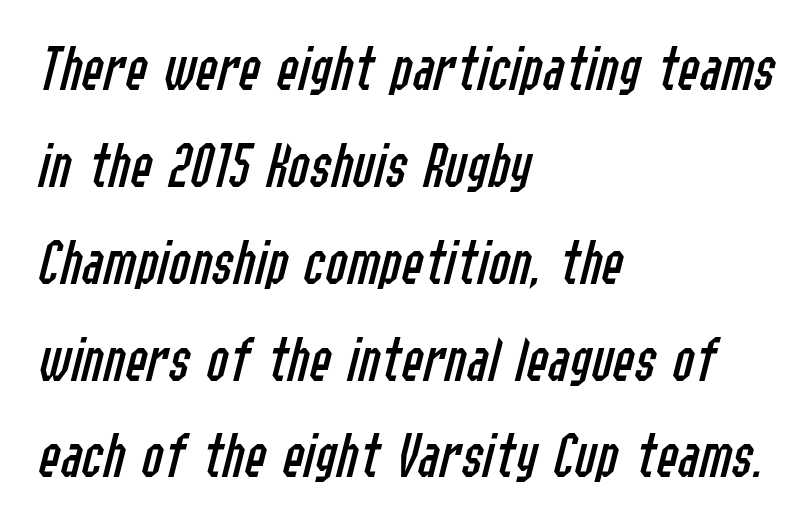
{"italic": "yes", "lean": "right", "slant_degrees": 14, "bold": "no", "weight": "regular", "width": "condensed", "stroke_contrast": "low", "x_height": "medium", "monospaced": "no", "underline": "no", "align": "left", "line_spacing": "normal", "line_spacing_ratio": 1.49, "letter_spacing": "normal", "letter_spacing_em": 0.0, "glyph_px": 65}
